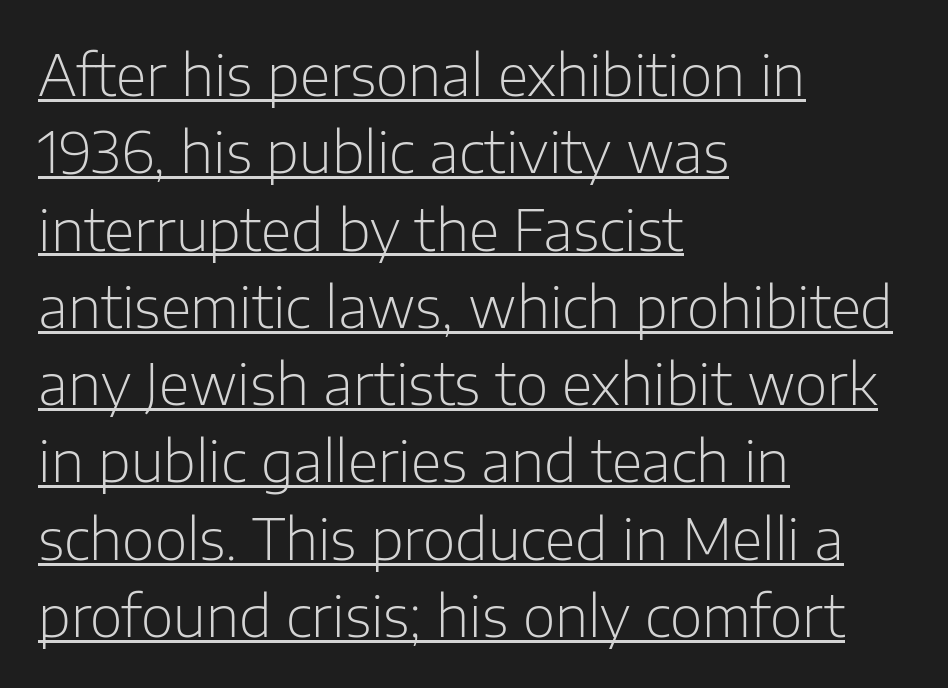
The image shows 56 px light sans-serif type, upright; set left-aligned, normal line spacing (1.38x), normal letter spacing, underlined; low stroke contrast and a medium x-height.
